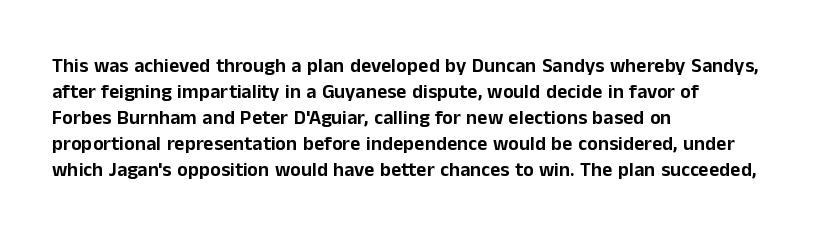
The letterforms sit shoulder to shoulder at normal distance. The lines in this sample share a left origin and differ only in where they stop. Lines of text with bare space underneath. This sample keeps an unexceptional amount of space between lines. Upright lettering throughout.
